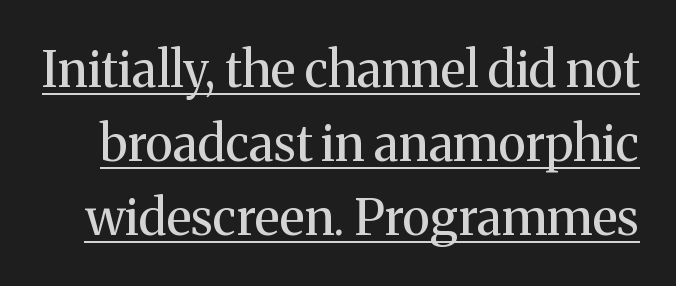
Q: Is the text bold? A: No.
Q: Is the text italic (slanted)? A: No, it is upright.
Q: Is the typeface a serif or a sans-serif typeface? A: Serif.
Q: Is the text underlined? A: Yes.
Q: Is the spacing between letters normal or unusually wide? A: Normal.
Q: Is the spacing between lines tight, normal or loose? A: Normal.
Q: Width (condensed, normal, or wide)? A: Normal.
Q: Stroke contrast? A: Medium.
Q: x-height? A: Medium.
Q: Monospaced? A: No.
